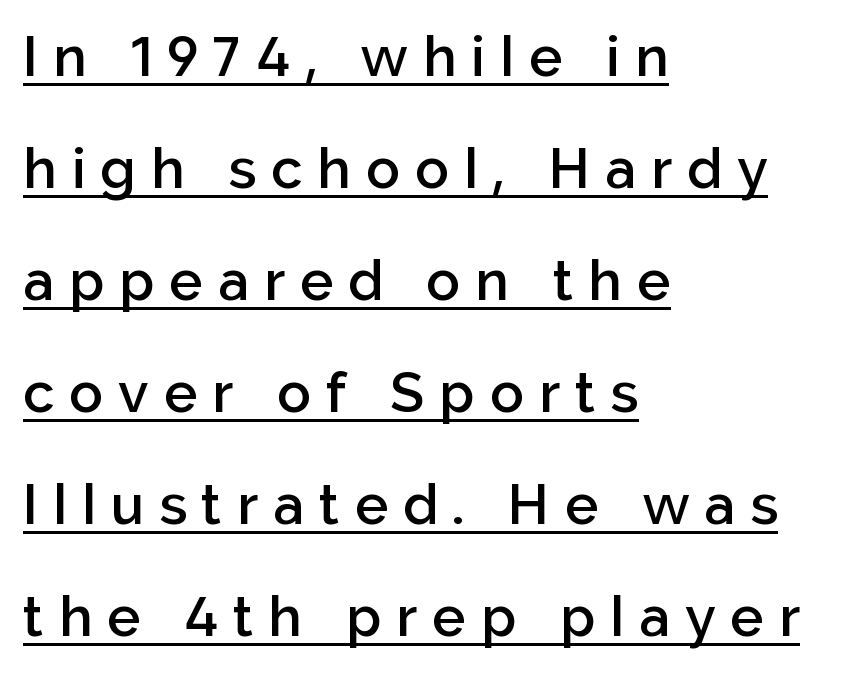
The image shows 56 px semibold sans-serif type, upright; set left-aligned, loose line spacing (2.0x), unusually wide letter spacing (+0.27 em), underlined; low stroke contrast and a medium x-height.
